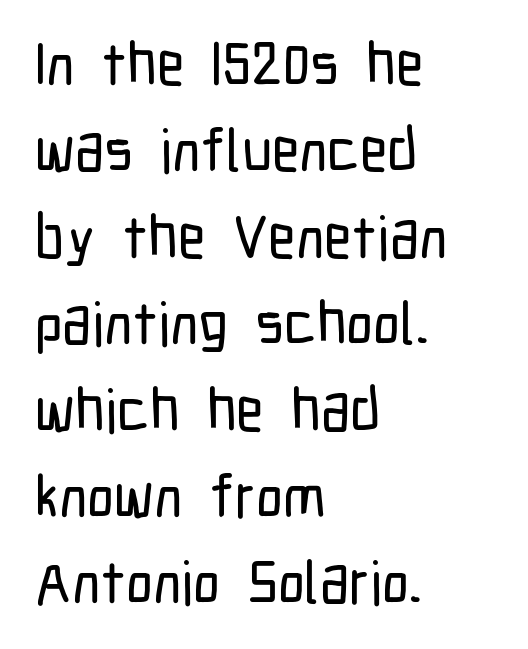
Q: Is the text italic (slanted)? A: No, it is upright.
Q: Is the typeface a serif or a sans-serif typeface? A: Sans-serif.
Q: Is the text underlined? A: No.
Q: How is the paragraph aligned? A: Left-aligned.
Q: Is the spacing between letters normal or unusually wide? A: Normal.
Q: Is the spacing between lines tight, normal or loose? A: Normal.
Q: Width (condensed, normal, or wide)? A: Condensed.
Q: Stroke contrast? A: Low.
Q: x-height? A: Medium.
Q: Monospaced? A: No.
